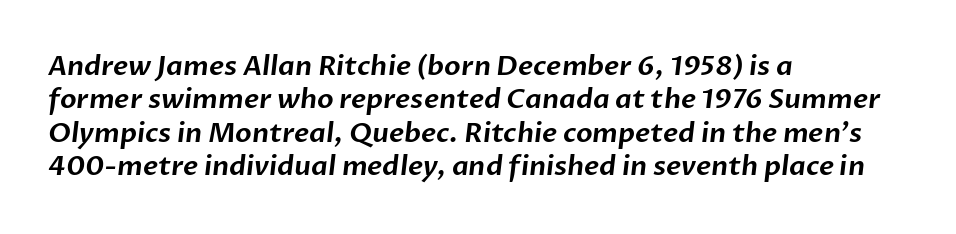
The glyphs are unaccompanied by any horizontal stroke below them. Spacing between characters is what you'd get straight out of the box. Horizontal alignment here is leftward, the default for most running prose.
